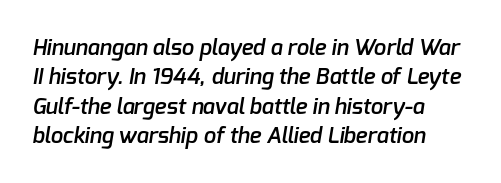
Q: Is the text bold? A: Semi-bold.
Q: Is the text underlined? A: No.
Q: How is the paragraph aligned? A: Left-aligned.
Q: Is the spacing between letters normal or unusually wide? A: Normal.
Q: Is the spacing between lines tight, normal or loose? A: Normal.
